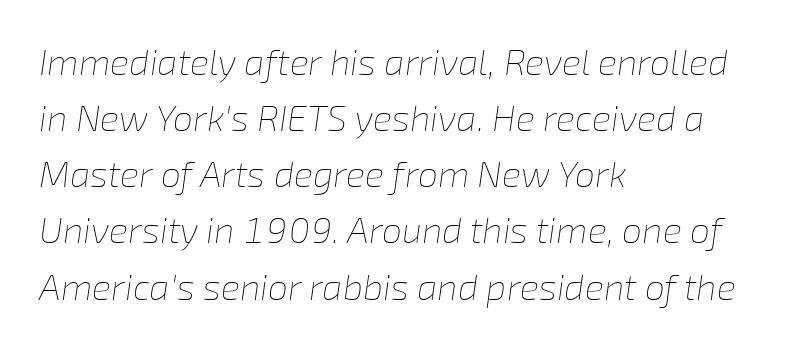
The image shows 36 px thin type, italic (leaning right); set left-aligned, normal line spacing (1.56x), normal letter spacing, not underlined; low stroke contrast and a medium x-height.
